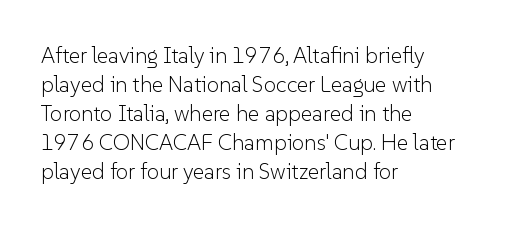
Tall strokes in this sample are plumb rather than angled. The passage shown has conventional tracking throughout. Every row of glyphs begins at an identical x-position on the left. A normal amount of white space separates one row of letters from the next. Type without underlining.
